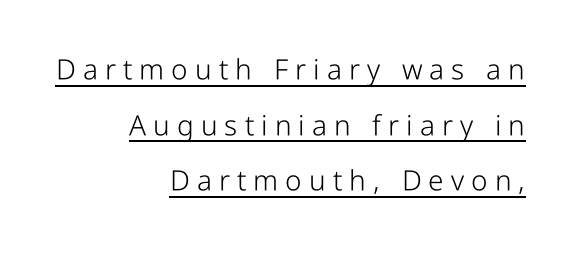
Q: Is the text bold? A: No.
Q: Is the text italic (slanted)? A: No, it is upright.
Q: Is the typeface a serif or a sans-serif typeface? A: Sans-serif.
Q: Is the text underlined? A: Yes.
Q: How is the paragraph aligned? A: Right-aligned.
Q: Is the spacing between letters normal or unusually wide? A: Unusually wide.
Q: Is the spacing between lines tight, normal or loose? A: Loose.
Q: Width (condensed, normal, or wide)? A: Condensed.
Q: Stroke contrast? A: Low.
Q: x-height? A: Medium.
Q: Monospaced? A: No.
